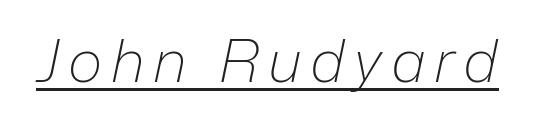
Note the varied advance widths — an 'i' is clearly narrower than an 'm'. The passage shown leans; its letterforms are oblique. Caption: face not bold, strokes unweighted. You can see a thin bar hugging the bottom of the glyphs.
